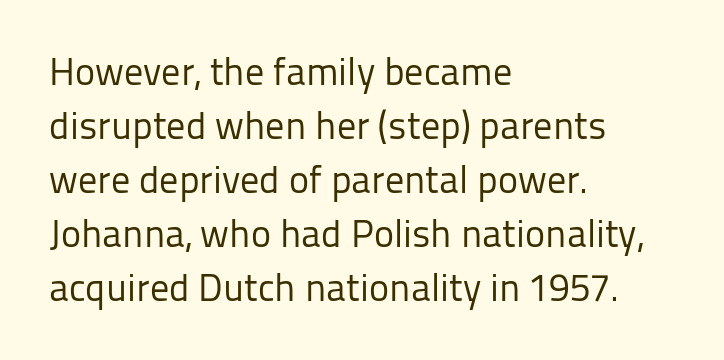
{"serif": "no", "italic": "no", "bold": "no", "weight": "regular", "width": "normal", "stroke_contrast": "low", "x_height": "medium", "monospaced": "no", "underline": "no", "align": "left", "line_spacing": "normal", "line_spacing_ratio": 1.42, "letter_spacing": "normal", "letter_spacing_em": 0.0, "glyph_px": 38}
